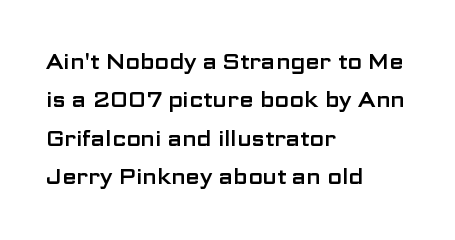
You can tell it's not italic because the verticals are truly vertical. Visually the block forms a straight wall on the left and a jagged coastline on the right. Letters rest on an invisible, unmarked baseline. Honestly, the letter spacing is just normal — you wouldn't notice it.
